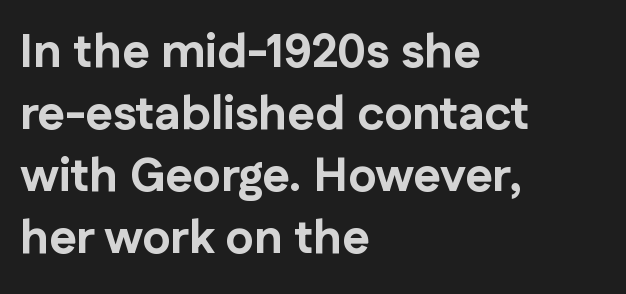
The image shows 47 px bold sans-serif type, upright; set left-aligned, normal line spacing (1.32x), normal letter spacing, not underlined; low stroke contrast and a medium x-height.
